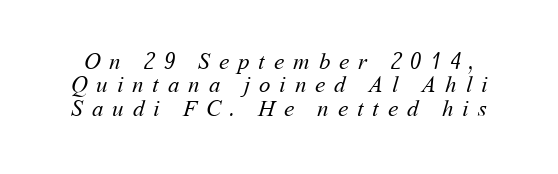
The image shows 23 px text type; set tight line spacing (1.02x), unusually wide letter spacing (+0.39 em), not underlined.
